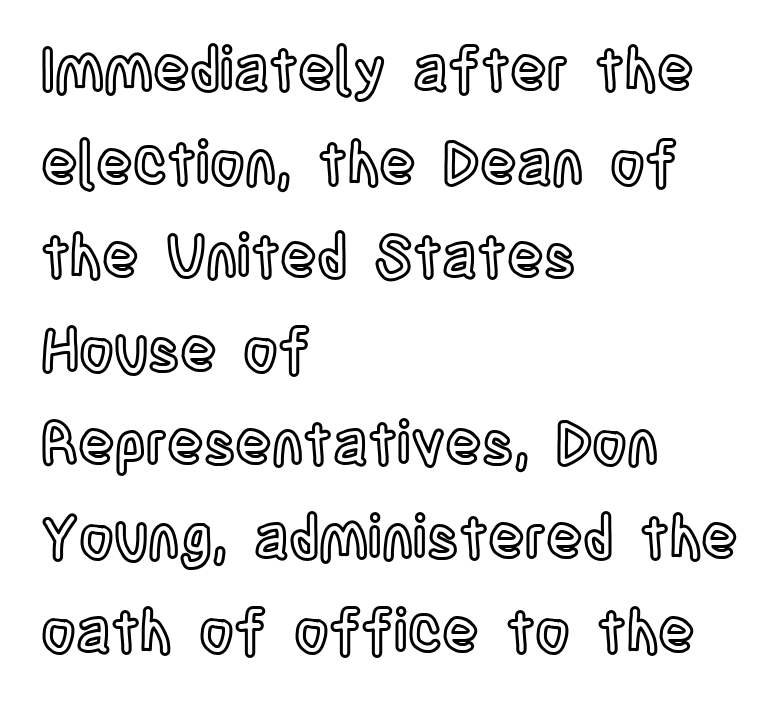
The ragged edge is on the right, which tells us the setting is flush left. The baseline area is clear. Is this a fixed-width face? No — the glyphs have proportional, varying widths. How are the letters spaced? Ordinarily, with no added tracking.
